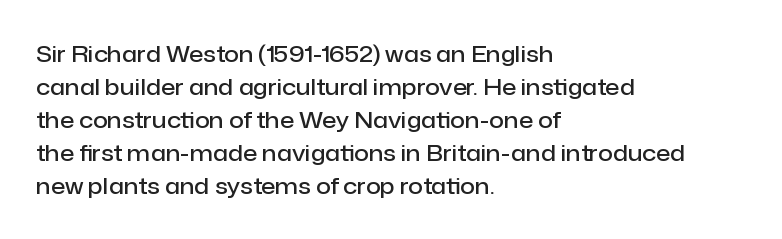
Q: Is the text bold? A: Semi-bold.
Q: Is the text italic (slanted)? A: No, it is upright.
Q: Is the text underlined? A: No.
Q: How is the paragraph aligned? A: Left-aligned.
Q: Is the spacing between letters normal or unusually wide? A: Normal.
Q: Is the spacing between lines tight, normal or loose? A: Normal.
